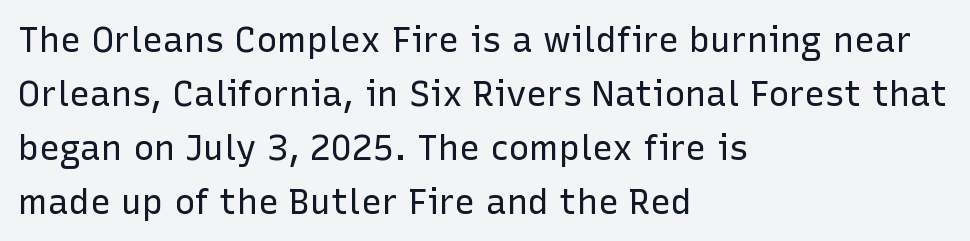
Q: Is the text bold? A: No.
Q: Is the text italic (slanted)? A: No, it is upright.
Q: Is the typeface a serif or a sans-serif typeface? A: Sans-serif.
Q: Is the text underlined? A: No.
Q: How is the paragraph aligned? A: Left-aligned.
Q: Is the spacing between letters normal or unusually wide? A: Normal.
Q: Is the spacing between lines tight, normal or loose? A: Normal.
Q: Width (condensed, normal, or wide)? A: Normal.
Q: Stroke contrast? A: Low.
Q: x-height? A: Medium.
Q: Monospaced? A: No.
